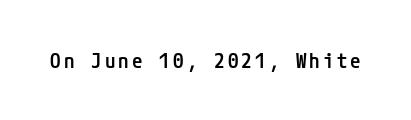
Q: Is the text bold? A: Semi-bold.
Q: Is the text italic (slanted)? A: No, it is upright.
Q: Is the text underlined? A: No.
